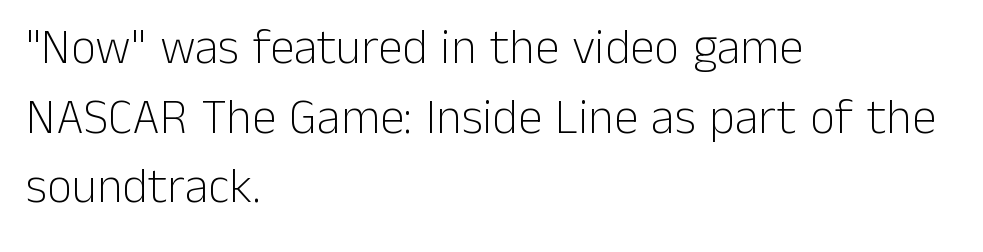
{"serif": "no", "italic": "no", "bold": "no", "weight": "light", "width": "normal", "stroke_contrast": "low", "x_height": "medium", "monospaced": "no", "underline": "no", "align": "left", "line_spacing": "normal", "line_spacing_ratio": 1.42, "letter_spacing": "normal", "letter_spacing_em": 0.0, "glyph_px": 49}
